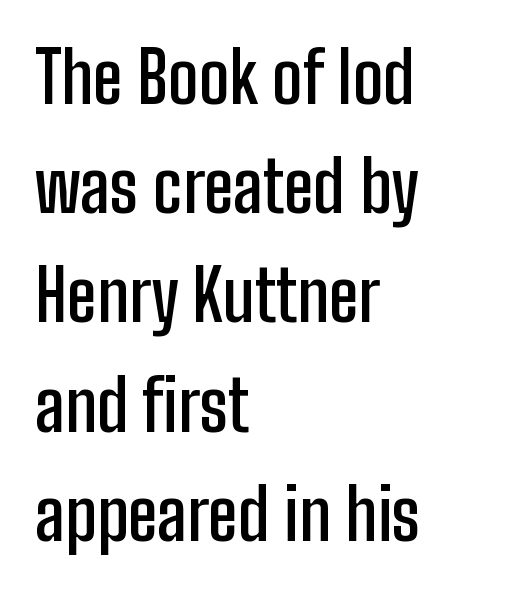
Q: Is the text bold? A: Semi-bold.
Q: Is the text italic (slanted)? A: No, it is upright.
Q: Is the typeface a serif or a sans-serif typeface? A: Sans-serif.
Q: Is the text underlined? A: No.
Q: How is the paragraph aligned? A: Left-aligned.
Q: Is the spacing between letters normal or unusually wide? A: Normal.
Q: Is the spacing between lines tight, normal or loose? A: Normal.
Q: Width (condensed, normal, or wide)? A: Condensed.
Q: Stroke contrast? A: Low.
Q: x-height? A: Medium.
Q: Monospaced? A: No.
